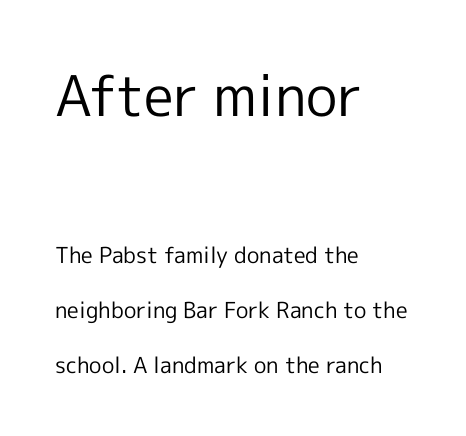
{"serif": "no", "italic": "no", "bold": "no", "weight": "regular", "width": "normal", "x_height": "medium", "monospaced": "no", "underline": "no", "align": "left", "line_spacing": "loose", "line_spacing_ratio": 2.49, "letter_spacing": "normal", "letter_spacing_em": 0.0, "larger_block": "first", "size_ratio": 2.55, "glyph_px": 56}
